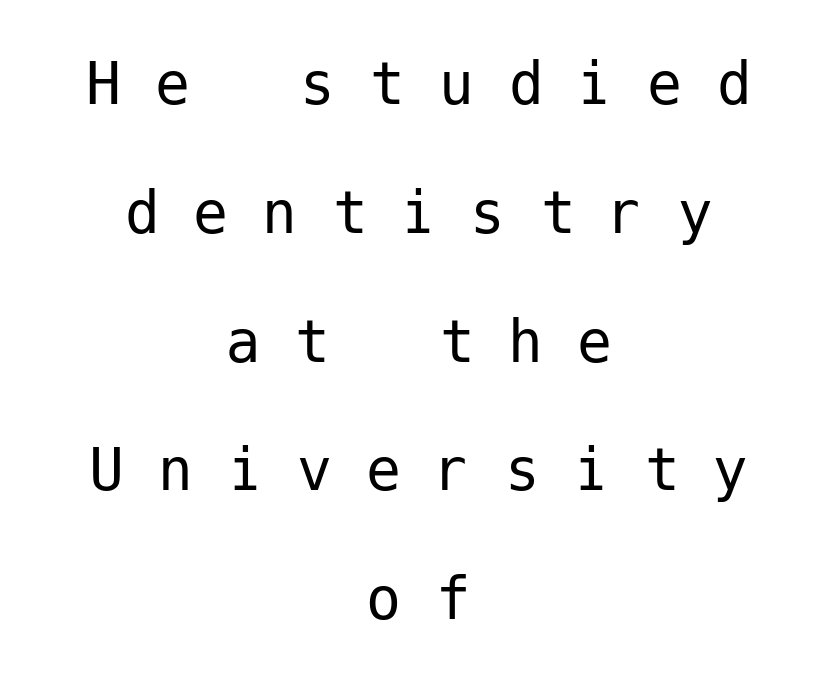
{"serif": "no", "italic": "no", "bold": "no", "weight": "regular", "width": "normal", "stroke_contrast": "low", "x_height": "medium", "underline": "no", "align": "center", "line_spacing_ratio": 1.84, "letter_spacing": "wide", "letter_spacing_em": 0.49, "glyph_px": 70}
